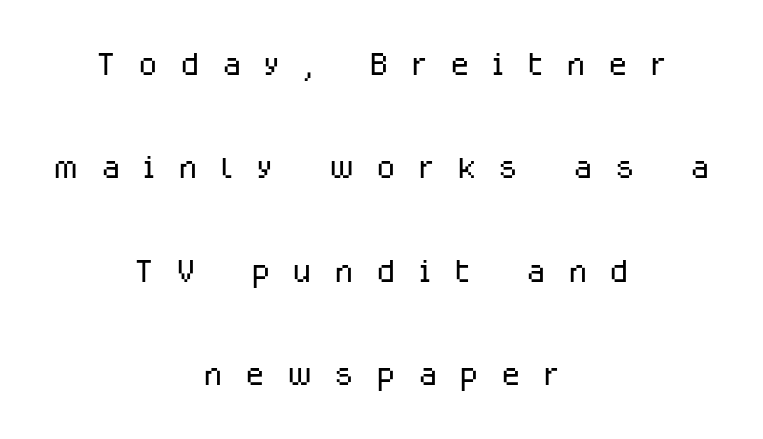
Q: Is the text bold? A: No.
Q: Is the text italic (slanted)? A: No, it is upright.
Q: Is the typeface a serif or a sans-serif typeface? A: Sans-serif.
Q: Is the text underlined? A: No.
Q: How is the paragraph aligned? A: Centered.
Q: Is the spacing between letters normal or unusually wide? A: Unusually wide.
Q: Is the spacing between lines tight, normal or loose? A: Loose.
Q: Width (condensed, normal, or wide)? A: Normal.
Q: Stroke contrast? A: Low.
Q: x-height? A: Medium.
Q: Monospaced? A: No.
